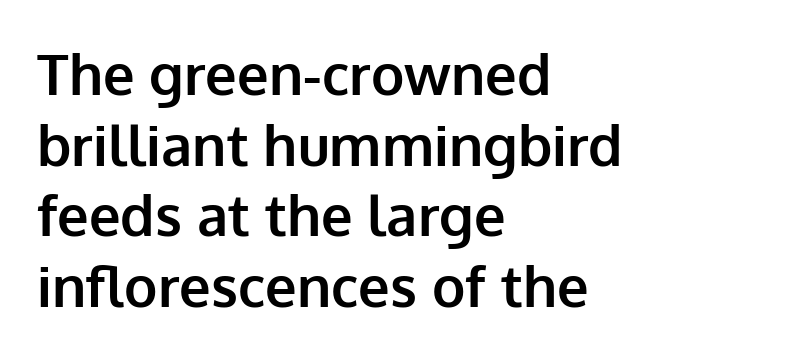
How would I describe the line gaps? Plain and ordinary. Letters rest on an invisible, unmarked baseline. Spacing between characters is what you'd get straight out of the box. Layout note: lines flush left. What kind of face is this? One without serifs — a sans.
